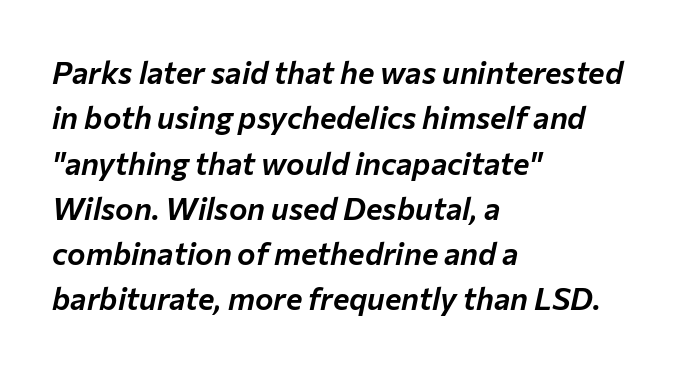
The image shows 31 px text type, italic (leaning right); set left-aligned, normal line spacing (1.46x), normal letter spacing, not underlined; low stroke contrast and a medium x-height.
